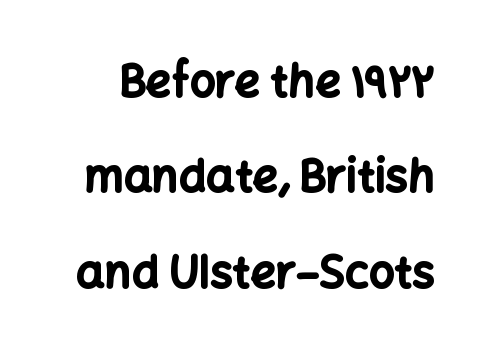
Q: Is the text bold? A: Yes.
Q: Is the text italic (slanted)? A: No, it is upright.
Q: Is the typeface a serif or a sans-serif typeface? A: Sans-serif.
Q: Is the text underlined? A: No.
Q: Is the spacing between letters normal or unusually wide? A: Normal.
Q: Is the spacing between lines tight, normal or loose? A: Loose.
Q: Width (condensed, normal, or wide)? A: Normal.
Q: Stroke contrast? A: Low.
Q: x-height? A: Medium.
Q: Monospaced? A: No.
